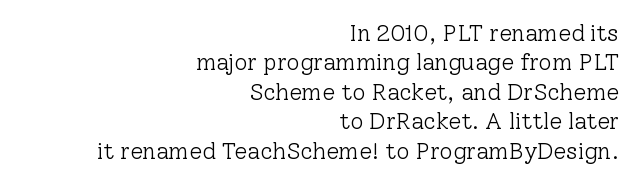
The passage shown stacks its lines at a standard gap. Layout note: lines flush right. Default kerning and tracking; the words read as compact shapes. A roman cut, with each character standing at attention. Check the space under the baseline: it is left empty.
